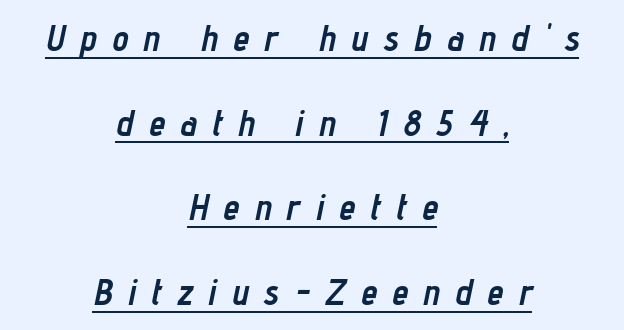
The image shows 36 px semibold, condensed type, italic (leaning right); set centered, loose line spacing (2.35x), unusually wide letter spacing (+0.44 em), underlined; low stroke contrast and a medium x-height.
